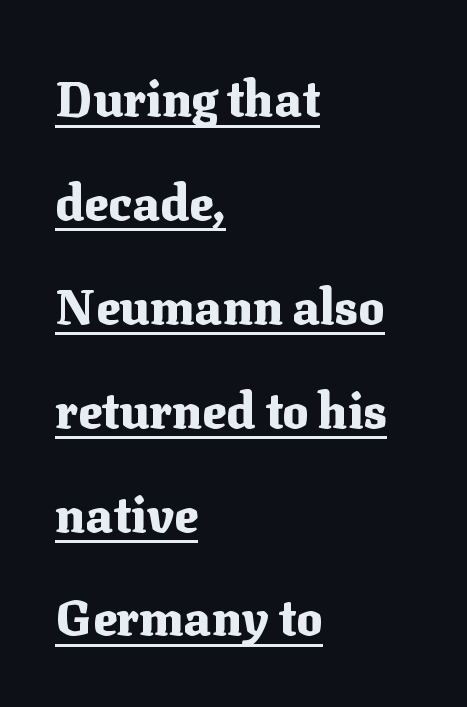
The image shows 49 px heavy serif type, upright; set left-aligned, loose line spacing (2.12x), normal letter spacing, underlined; medium stroke contrast and a medium x-height.
